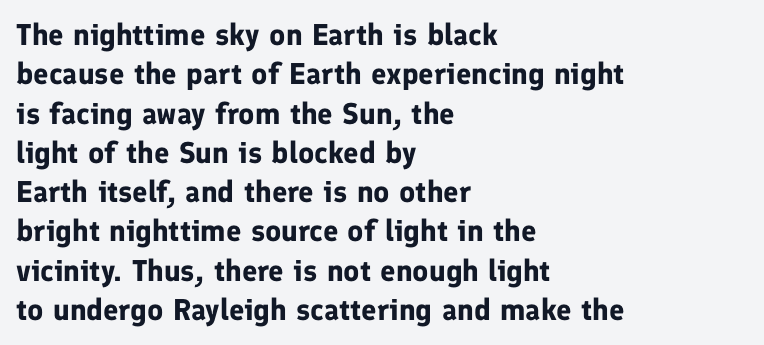
The image shows 30 px bold sans-serif type, upright; set left-aligned, normal line spacing (1.31x), normal letter spacing, not underlined; low stroke contrast and a medium x-height.
